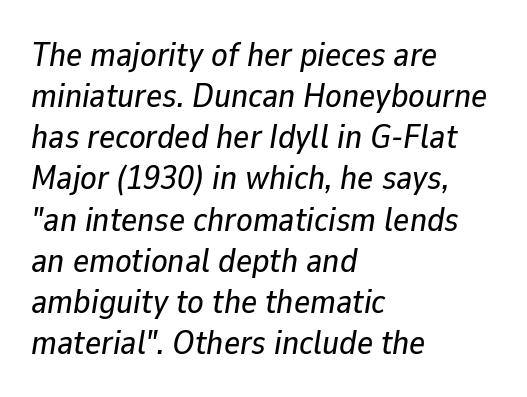
Q: Is the text italic (slanted)? A: Yes, it leans right by about 9 degrees.
Q: Is the text underlined? A: No.
Q: How is the paragraph aligned? A: Left-aligned.
Q: Is the spacing between letters normal or unusually wide? A: Normal.
Q: Width (condensed, normal, or wide)? A: Normal.
Q: Stroke contrast? A: Low.
Q: x-height? A: Medium.
Q: Monospaced? A: No.
